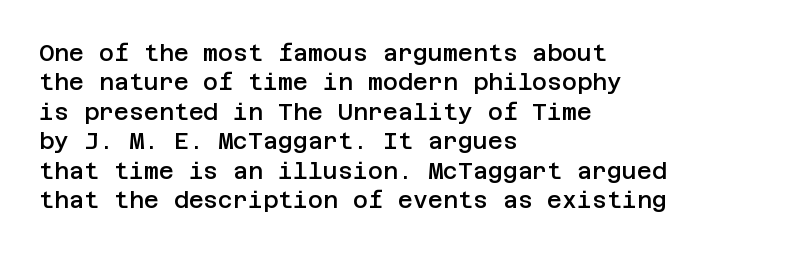
{"italic": "no", "bold": "semi", "underline": "no", "align": "left", "line_spacing": "normal", "line_spacing_ratio": 1.28, "letter_spacing": "normal", "letter_spacing_em": 0.0, "glyph_px": 23}
